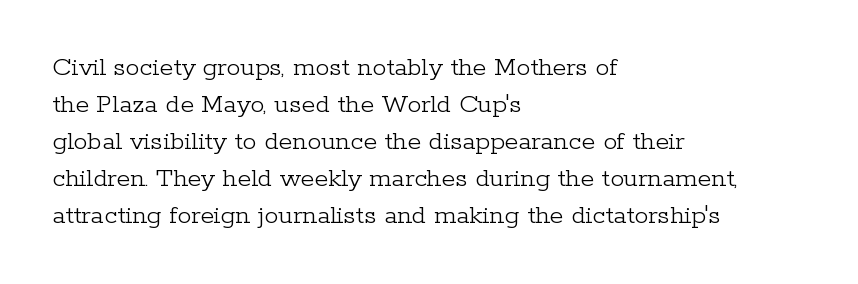
The image shows 28 px light serif type, upright; set left-aligned, normal line spacing (1.32x), normal letter spacing, not underlined; low stroke contrast and a medium x-height.
